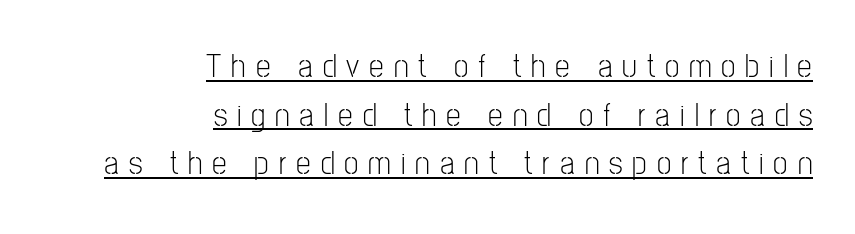
The image shows 33 px light, condensed sans-serif type, upright; set right-aligned, normal line spacing (1.47x), unusually wide letter spacing (+0.3 em), underlined; low stroke contrast and a medium x-height.
